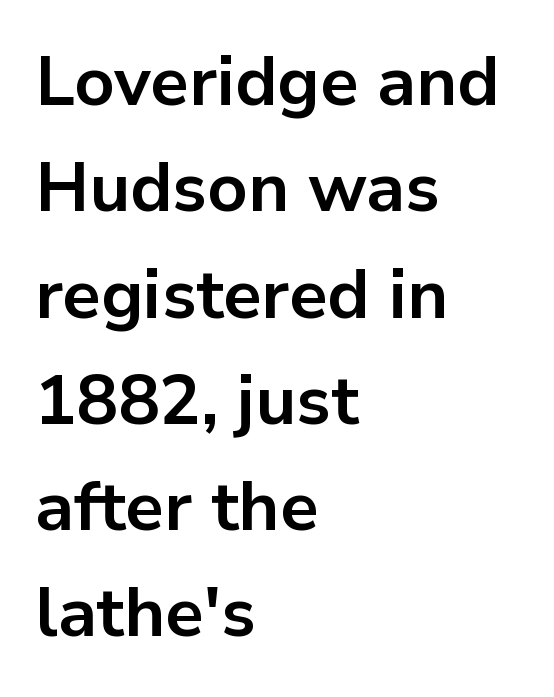
{"serif": "no", "italic": "no", "bold": "yes", "weight": "bold", "width": "normal", "stroke_contrast": "low", "x_height": "medium", "monospaced": "no", "underline": "no", "align": "left", "line_spacing": "normal", "line_spacing_ratio": 1.54, "letter_spacing": "normal", "letter_spacing_em": 0.0, "glyph_px": 69}
